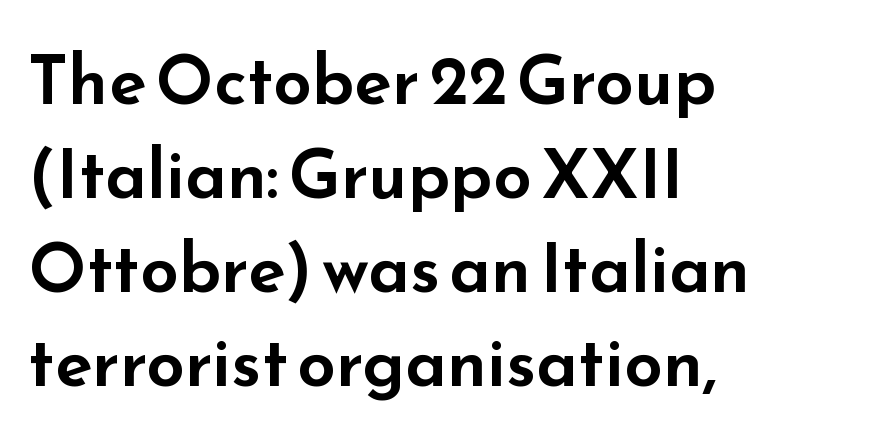
The image shows 69 px wide sans-serif type, upright; set left-aligned, normal line spacing (1.36x), normal letter spacing, not underlined; low stroke contrast and a small x-height.
